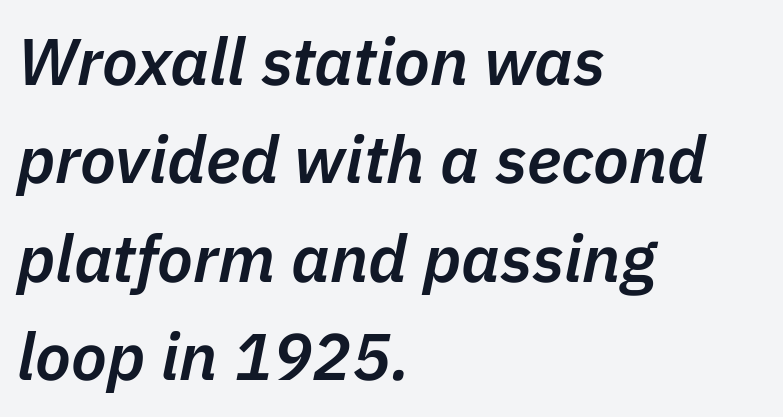
The image shows 66 px semibold type, italic (leaning right); set left-aligned, normal line spacing (1.49x), normal letter spacing, not underlined; low stroke contrast and a medium x-height.
